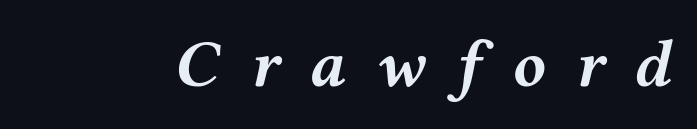
The image shows 67 px semibold, wide type, italic (leaning right); set unusually wide letter spacing (+0.46 em), not underlined; medium stroke contrast and a medium x-height.
